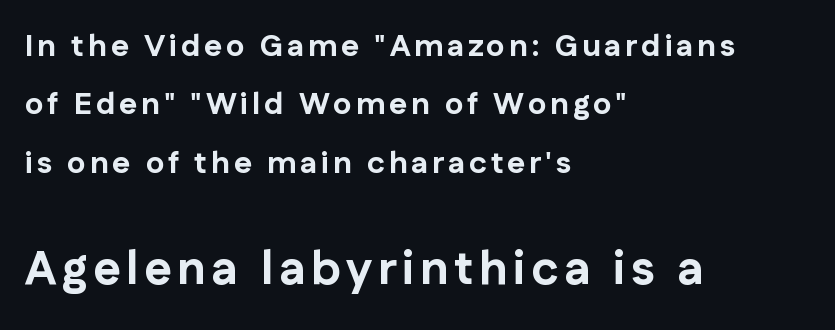
Q: Is the text bold? A: Yes.
Q: Is the text italic (slanted)? A: No, it is upright.
Q: Is the typeface a serif or a sans-serif typeface? A: Sans-serif.
Q: Is the text underlined? A: No.
Q: How is the paragraph aligned? A: Left-aligned.
Q: Which block of text is set in a larger size, the first (top) or the second (bottom)? A: The second (bottom) one.
Q: Width (condensed, normal, or wide)? A: Normal.
Q: Stroke contrast? A: Low.
Q: x-height? A: Medium.
Q: Monospaced? A: No.
